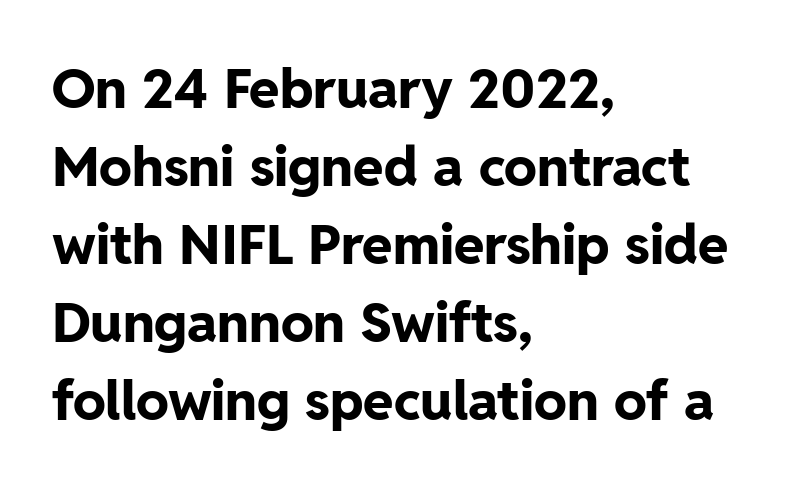
The image shows 55 px bold sans-serif type, upright; set left-aligned, normal line spacing (1.42x), normal letter spacing, not underlined; low stroke contrast and a medium x-height.
